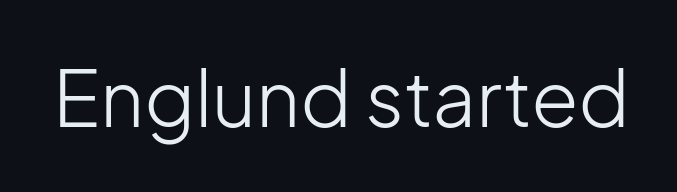
The passage shown has conventional tracking throughout. Each letter keeps its own natural width here, so spacing adapts to shape. Any mark beneath the type? The region is blank. Stroke thickness stays within the range of a standard reading face or lighter. In terms of letterform style, serifs are entirely absent. Nope, not italic — everything's standing straight.
